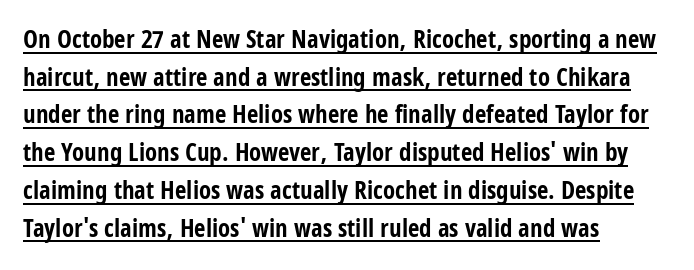
The image shows 25 px bold type, upright; set left-aligned, normal line spacing (1.51x), normal letter spacing, underlined.
